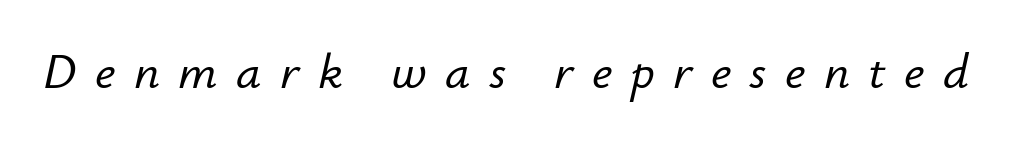
{"italic": "yes", "lean": "right", "slant_degrees": 12, "width": "normal", "stroke_contrast": "low", "x_height": "small", "monospaced": "no", "underline": "no", "letter_spacing": "wide", "letter_spacing_em": 0.37, "glyph_px": 50}
